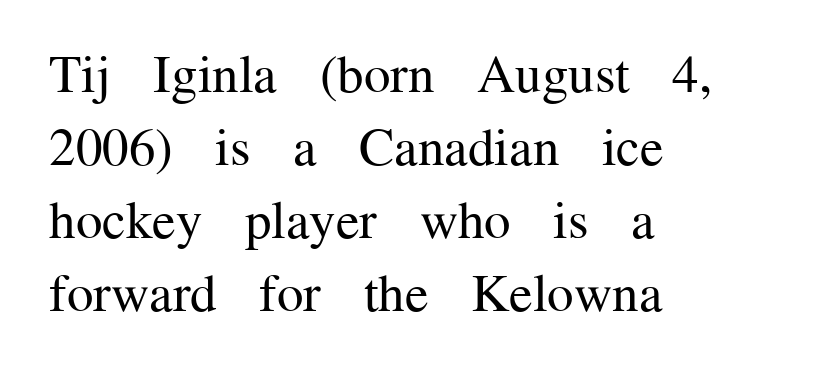
The image shows 53 px regular-weight serif type, upright; set left-aligned, normal line spacing (1.38x), normal letter spacing, not underlined; medium stroke contrast and a medium x-height.
